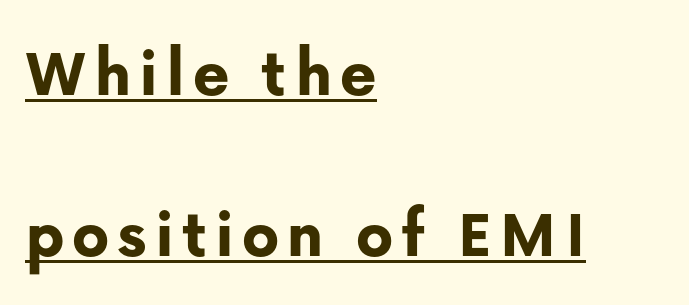
The image shows 70 px bold sans-serif type, upright; set left-aligned, loose line spacing (2.3x), underlined; low stroke contrast and a medium x-height.
